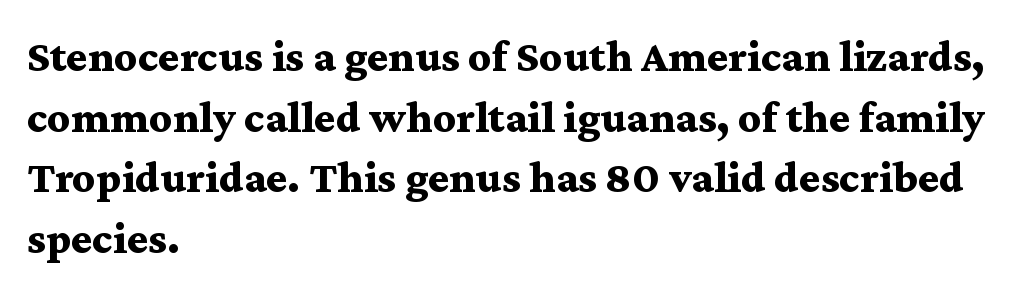
Q: Is the text bold? A: Yes.
Q: Is the text italic (slanted)? A: No, it is upright.
Q: Is the typeface a serif or a sans-serif typeface? A: Serif.
Q: Is the text underlined? A: No.
Q: How is the paragraph aligned? A: Left-aligned.
Q: Is the spacing between letters normal or unusually wide? A: Normal.
Q: Is the spacing between lines tight, normal or loose? A: Normal.
Q: Width (condensed, normal, or wide)? A: Wide.
Q: Stroke contrast? A: Medium.
Q: x-height? A: Medium.
Q: Monospaced? A: No.
